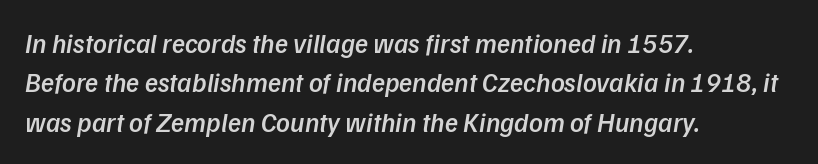
Moderately thickened strokes mark this as semibold type. One-word summary of the alignment: left. These lines keep a tight, regular rhythm from letter to letter. A normal amount of white space separates one row of letters from the next.
